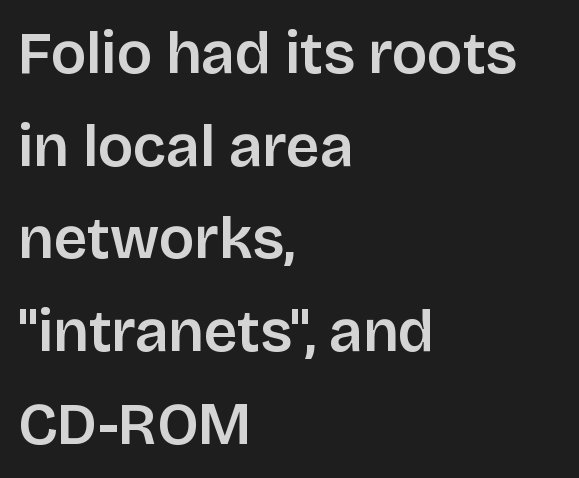
The image shows 59 px semibold sans-serif type, upright; set left-aligned, normal line spacing (1.57x), normal letter spacing, not underlined; low stroke contrast and a large x-height.
